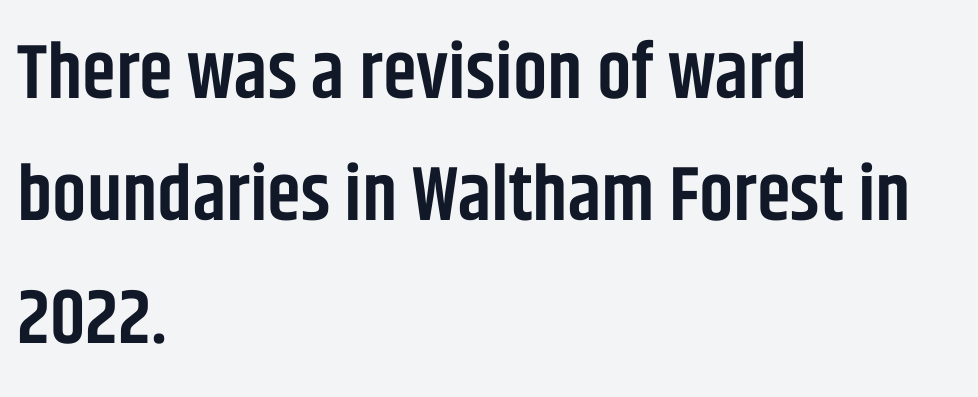
The image shows 77 px semibold, condensed sans-serif type, upright; set left-aligned, normal line spacing (1.59x), normal letter spacing, not underlined; low stroke contrast and a large x-height.
